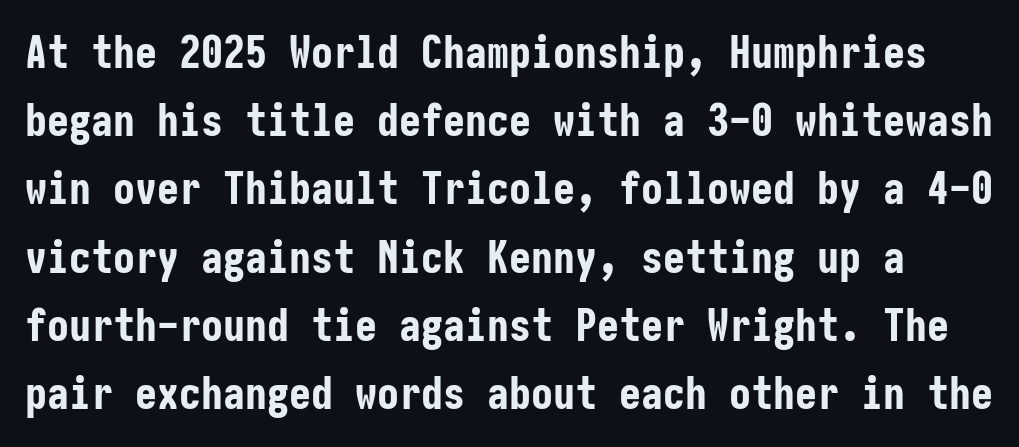
{"serif": "no", "italic": "no", "bold": "yes", "weight": "bold", "width": "condensed", "stroke_contrast": "low", "x_height": "medium", "underline": "no", "line_spacing": "normal", "line_spacing_ratio": 1.55, "letter_spacing": "normal", "letter_spacing_em": 0.0, "glyph_px": 44}
